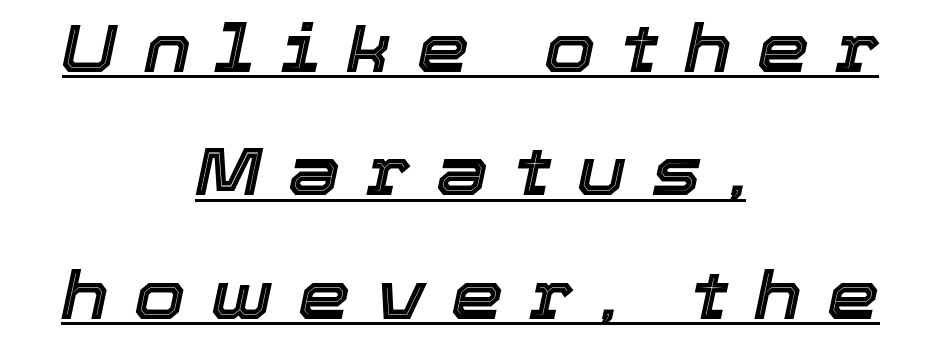
Proportional: the letters do not fall into vertical columns. The font's italic variant was chosen for this text. What decoration does the sample have? An underline. Substantial extra tracking has been applied to these lines. Leftover space on each line is divided equally before and after the words.
